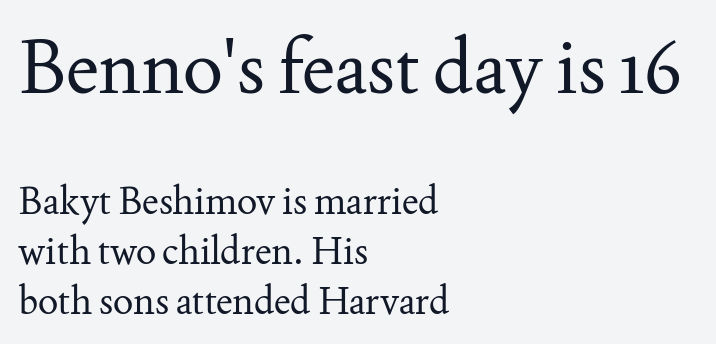
The image shows 75 px regular-weight serif type, upright; set left-aligned, normal line spacing (1.31x), normal letter spacing, not underlined; the first (top) block is 1.97x larger; medium stroke contrast and a small x-height.
